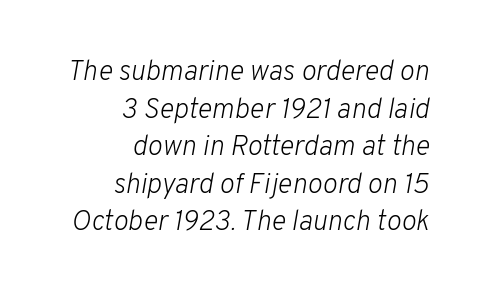
Q: Is the text bold? A: No.
Q: Is the text italic (slanted)? A: Yes, it leans right by about 10 degrees.
Q: Is the text underlined? A: No.
Q: How is the paragraph aligned? A: Right-aligned.
Q: Is the spacing between letters normal or unusually wide? A: Normal.
Q: Is the spacing between lines tight, normal or loose? A: Normal.
Q: Width (condensed, normal, or wide)? A: Normal.
Q: Stroke contrast? A: Low.
Q: x-height? A: Medium.
Q: Monospaced? A: No.
